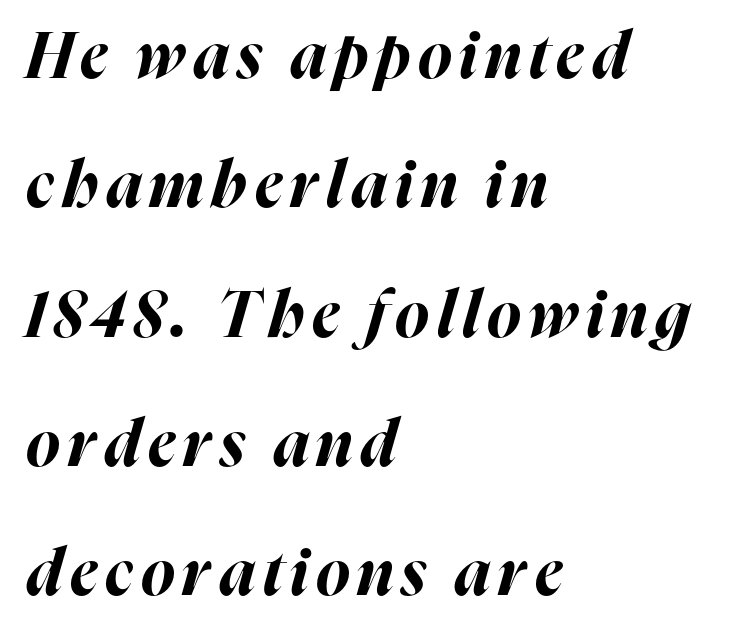
The image shows 64 px bold type, italic (leaning right); set left-aligned, loose line spacing (2.02x), not underlined; high stroke contrast and a medium x-height.
